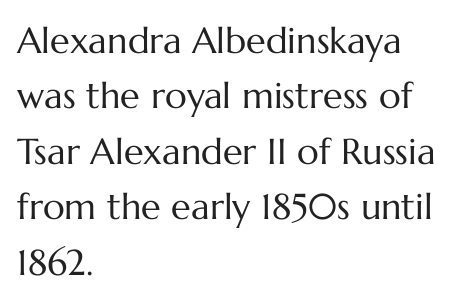
{"italic": "no", "bold": "no", "weight": "regular", "width": "normal", "stroke_contrast": "medium", "x_height": "medium", "monospaced": "no", "underline": "no", "align": "left", "line_spacing": "normal", "line_spacing_ratio": 1.54, "letter_spacing": "normal", "letter_spacing_em": 0.0, "glyph_px": 36}
